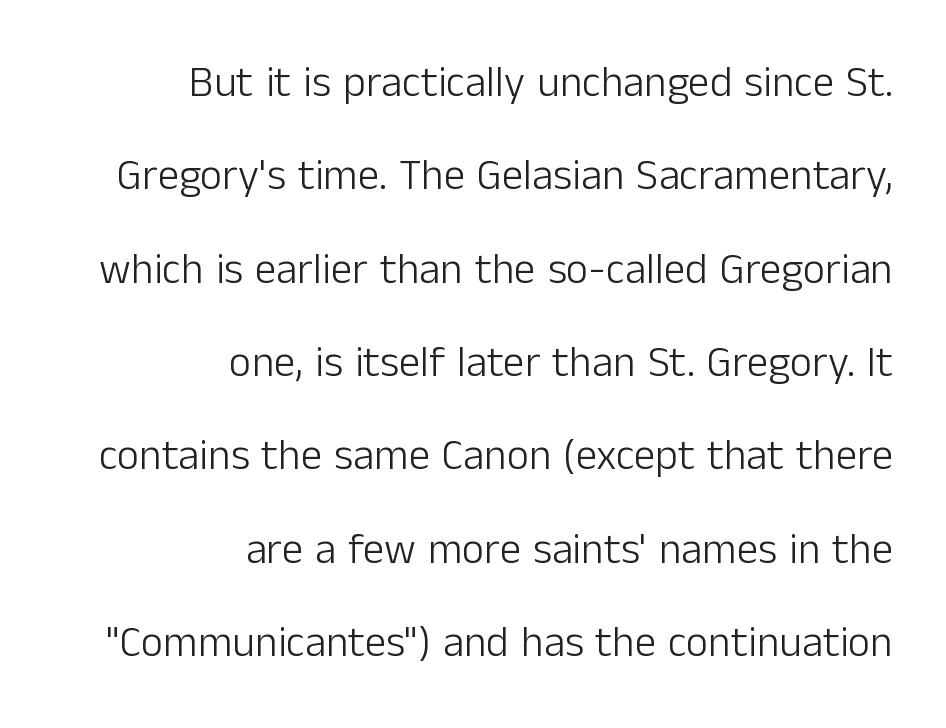
The image shows 43 px light sans-serif type, upright; set right-aligned, loose line spacing (2.17x), normal letter spacing, not underlined; low stroke contrast and a medium x-height.
